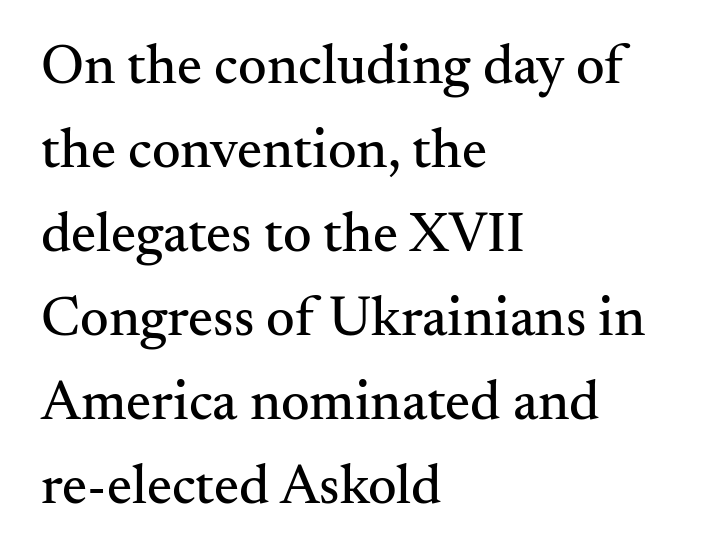
{"serif": "yes", "italic": "no", "width": "normal", "stroke_contrast": "medium", "x_height": "small", "monospaced": "no", "underline": "no", "align": "left", "line_spacing": "normal", "line_spacing_ratio": 1.5, "letter_spacing": "normal", "letter_spacing_em": 0.0, "glyph_px": 56}
